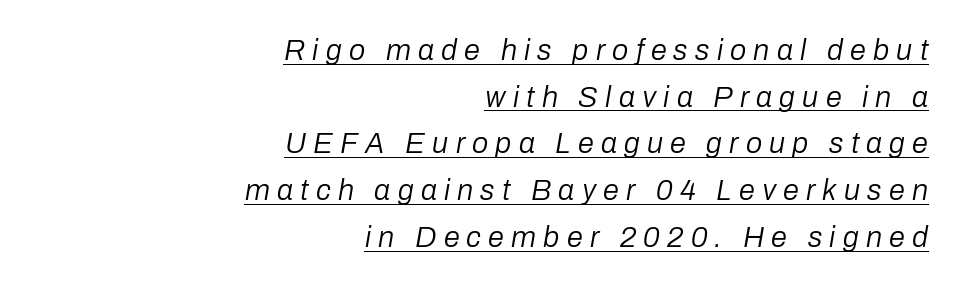
Q: Is the text bold? A: No.
Q: Is the text italic (slanted)? A: Yes, it leans right by about 10 degrees.
Q: Is the text underlined? A: Yes.
Q: How is the paragraph aligned? A: Right-aligned.
Q: Is the spacing between letters normal or unusually wide? A: Unusually wide.
Q: Is the spacing between lines tight, normal or loose? A: Normal.
Q: Width (condensed, normal, or wide)? A: Normal.
Q: Stroke contrast? A: Low.
Q: x-height? A: Medium.
Q: Monospaced? A: No.
